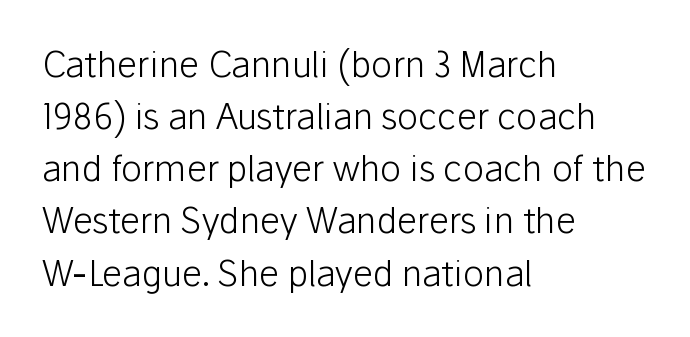
Spacing verdict: proportional, widths tailored to each character. This rendering uses left alignment, leaving the right contour irregular. Vertical strokes here are truly vertical. A quiet, ordinary-to-light weight characterises the typeface. Serif or sans? Sans — the stroke terminals are bare. No extra tracking has been applied to these lines.
